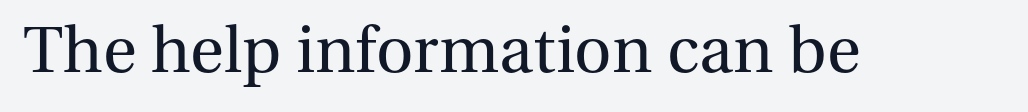
The image shows 65 px regular-weight serif type, upright; set normal letter spacing, not underlined; medium stroke contrast and a medium x-height.
